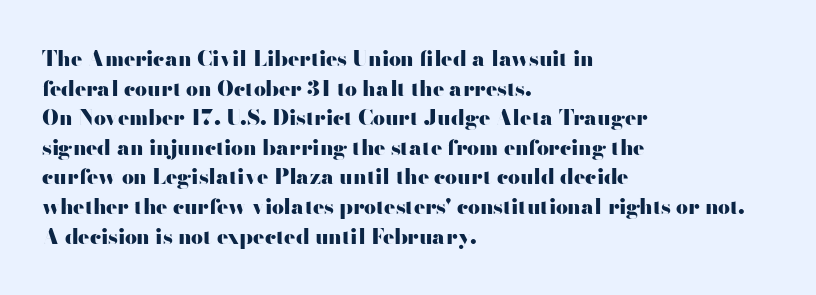
{"italic": "no", "bold": "yes", "underline": "no", "align": "left", "line_spacing": "normal", "line_spacing_ratio": 1.41, "letter_spacing": "normal", "letter_spacing_em": 0.0, "glyph_px": 21}
